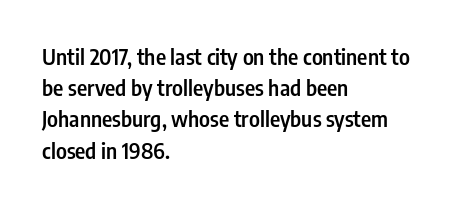
Q: Is the text bold? A: Semi-bold.
Q: Is the text italic (slanted)? A: No, it is upright.
Q: Is the text underlined? A: No.
Q: How is the paragraph aligned? A: Left-aligned.
Q: Is the spacing between letters normal or unusually wide? A: Normal.
Q: Is the spacing between lines tight, normal or loose? A: Normal.
